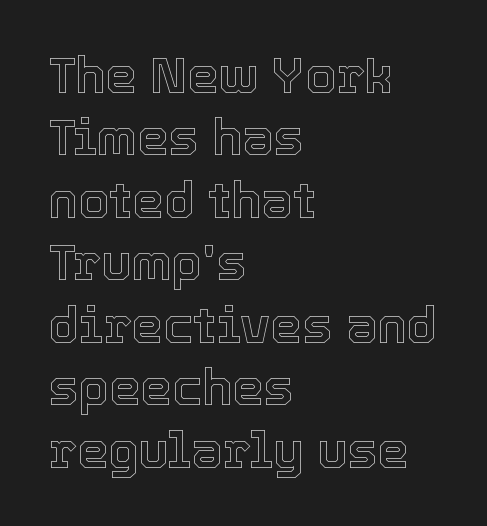
The passage shown is typed in a proportional face where columns would drift. Interline gaps are of average width in this sample. In CSS terms this would be text-align: left. The letterforms sit shoulder to shoulder at normal distance. The string is rendered with underlining switched off. This is the regular roman posture of the typeface.
